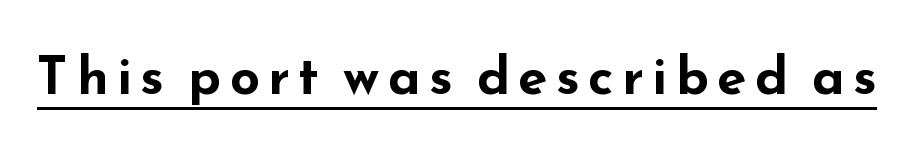
The image shows 53 px bold, wide sans-serif type, upright; set underlined; low stroke contrast and a small x-height.
